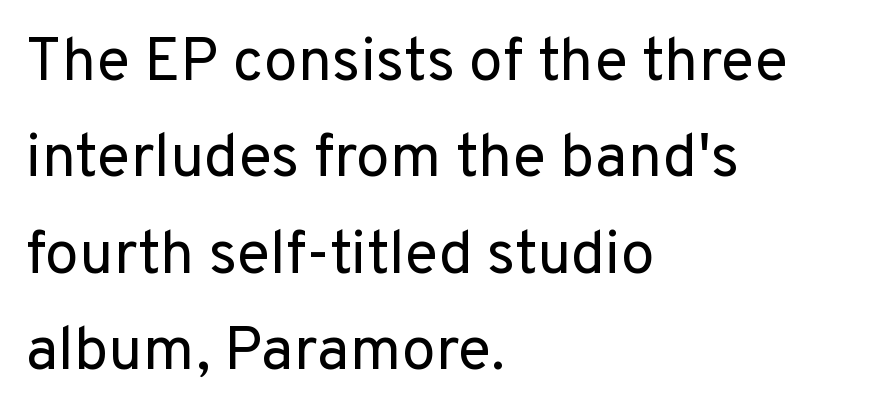
The font's upright variant was chosen for this text. Font category for this specimen: sans-serif. Characters follow at the spacing the type designer built in. Anything drawn beneath the words? Only blank space.
